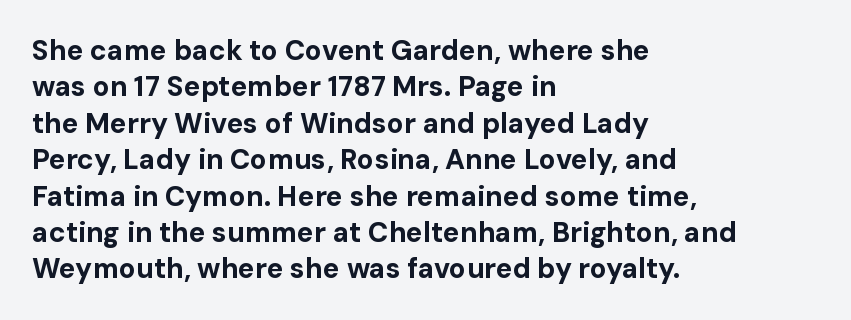
The image shows 28 px bold sans-serif type, upright; set left-aligned, normal line spacing (1.3x), normal letter spacing, not underlined; low stroke contrast and a medium x-height.
